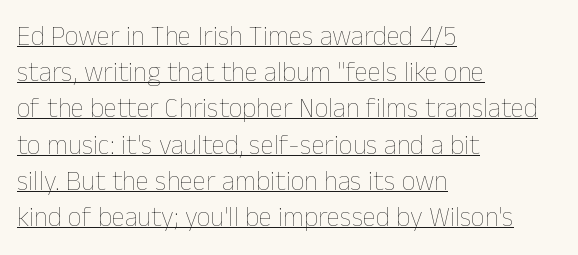
Q: Is the text bold? A: No.
Q: Is the text italic (slanted)? A: No, it is upright.
Q: Is the text underlined? A: Yes.
Q: How is the paragraph aligned? A: Left-aligned.
Q: Is the spacing between letters normal or unusually wide? A: Normal.
Q: Is the spacing between lines tight, normal or loose? A: Normal.
